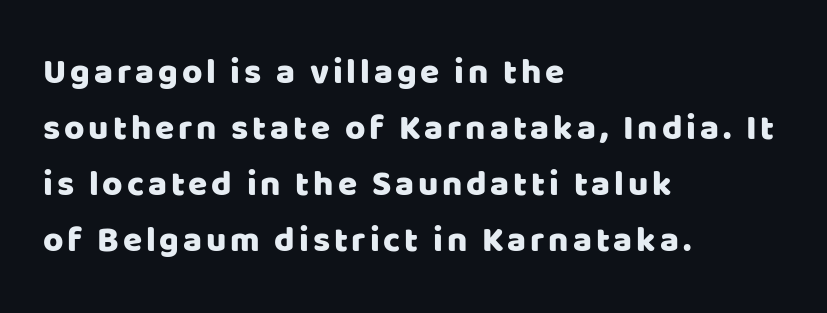
This is the regular roman posture of the typeface. The space beneath each line is pristine and unruled. Caption: multi-line text, flush left, ragged right. Leading: standard. The designer went with a sans here, leaving each stem footless.
